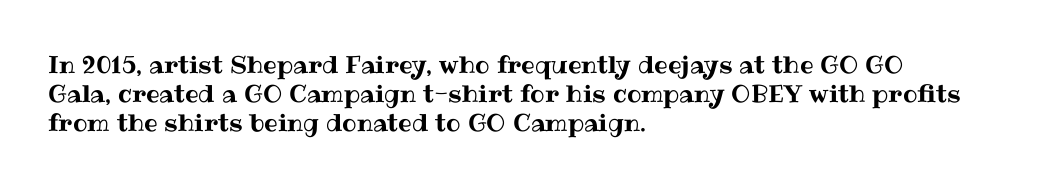
The image shows 24 px text type, upright; set left-aligned, line spacing 1.21x, normal letter spacing, not underlined.
